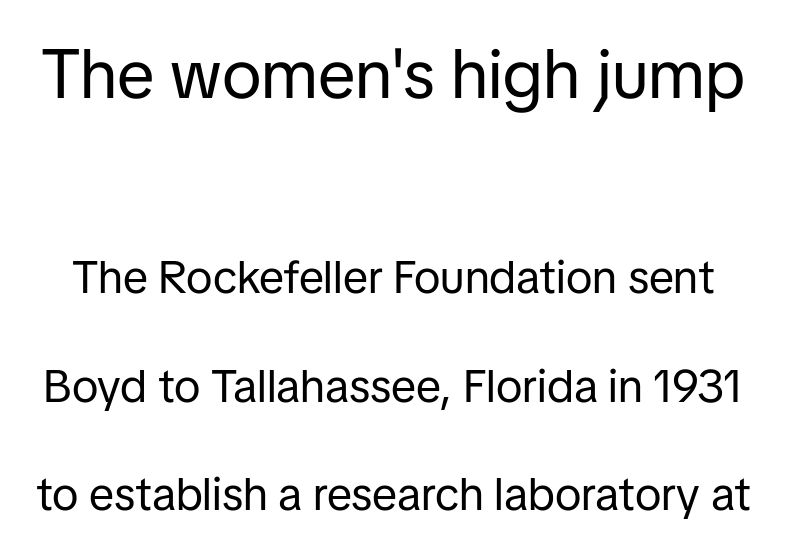
The face used here is rendered with its standard letterfit. The typesetting does not lean heavy: it is not bold. This sample has the flowing, uneven cadence of proportional lettering. Each letter's strokes conclude bluntly, with no projecting serifs. Visually, the top section dominates because its glyphs are scaled up.
